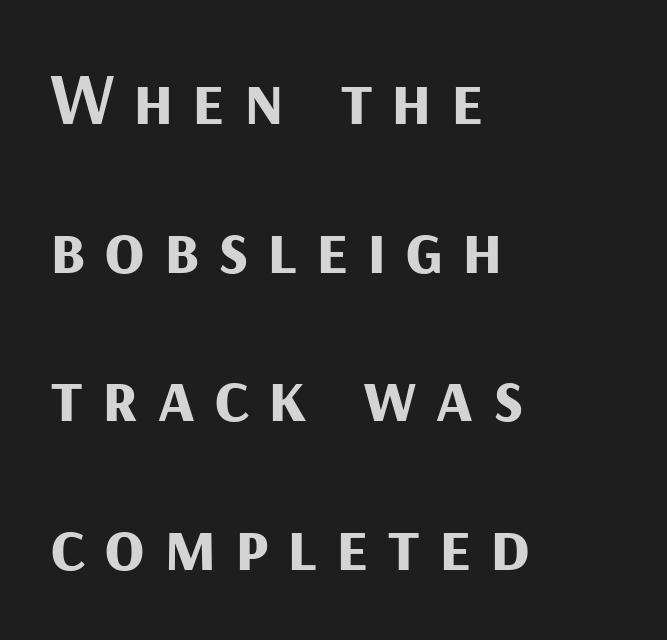
{"serif": "no", "italic": "no", "bold": "yes", "weight": "bold", "width": "normal", "stroke_contrast": "medium", "x_height": "medium", "monospaced": "no", "underline": "no", "align": "left", "line_spacing": "loose", "line_spacing_ratio": 2.01, "letter_spacing": "wide", "letter_spacing_em": 0.25, "glyph_px": 74}
